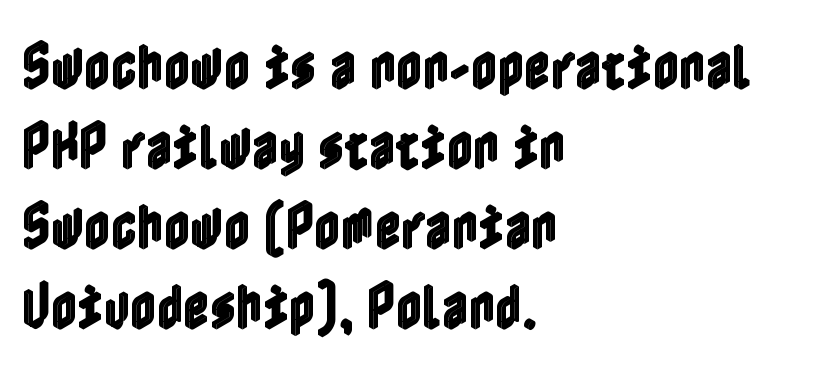
Q: Is the text italic (slanted)? A: No, it is upright.
Q: Is the text underlined? A: No.
Q: How is the paragraph aligned? A: Left-aligned.
Q: Is the spacing between letters normal or unusually wide? A: Normal.
Q: Is the spacing between lines tight, normal or loose? A: Normal.
Q: Width (condensed, normal, or wide)? A: Condensed.
Q: x-height? A: Medium.
